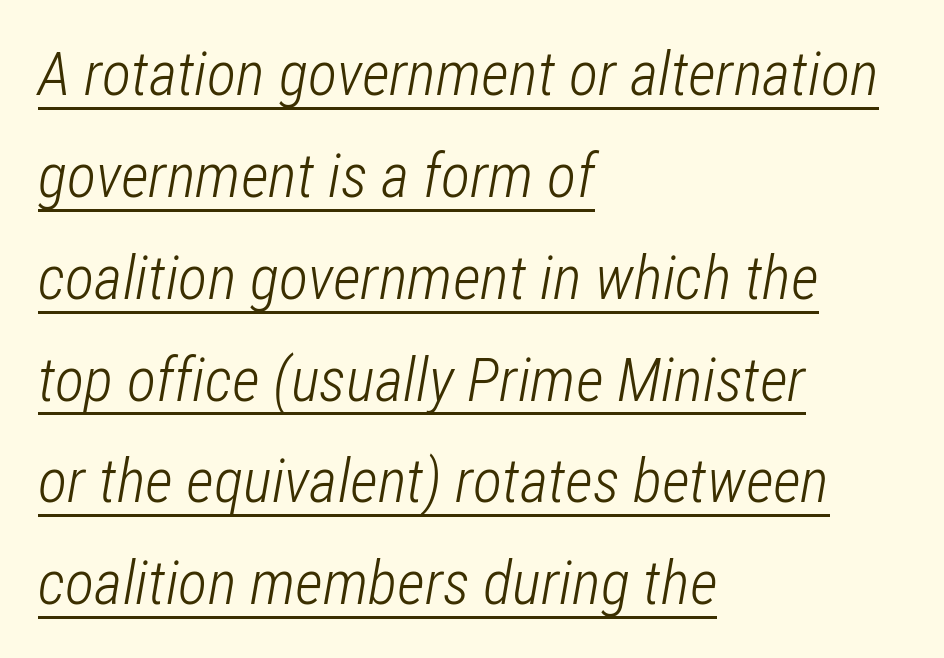
The image shows 61 px light, condensed type, italic (leaning right); set left-aligned, normal line spacing (1.67x), normal letter spacing, underlined; low stroke contrast and a medium x-height.
